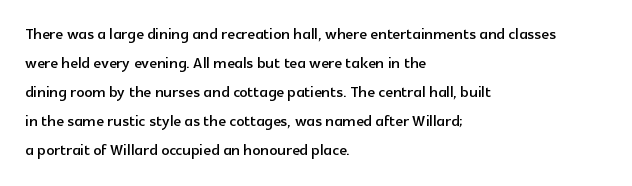
The image shows 20 px text type, upright; set left-aligned, normal line spacing (1.45x), normal letter spacing, not underlined.
